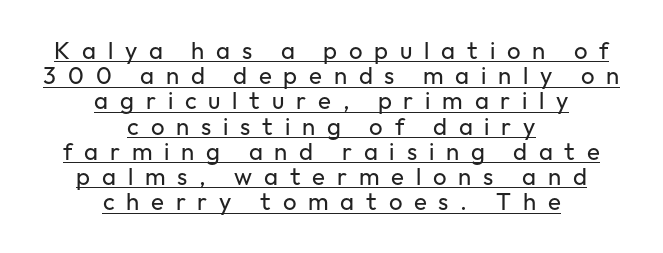
The image shows 24 px text type, upright; set centered, tight line spacing (1.05x), unusually wide letter spacing (+0.49 em), underlined.
